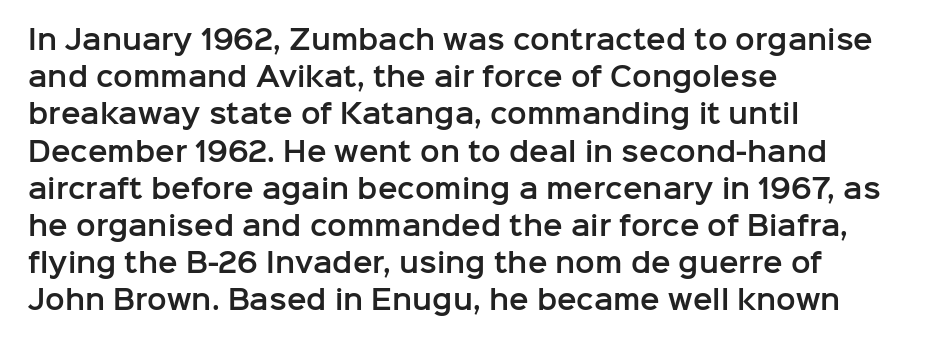
Q: Is the text italic (slanted)? A: No, it is upright.
Q: Is the text underlined? A: No.
Q: How is the paragraph aligned? A: Left-aligned.
Q: Is the spacing between letters normal or unusually wide? A: Normal.
Q: Is the spacing between lines tight, normal or loose? A: Normal.
